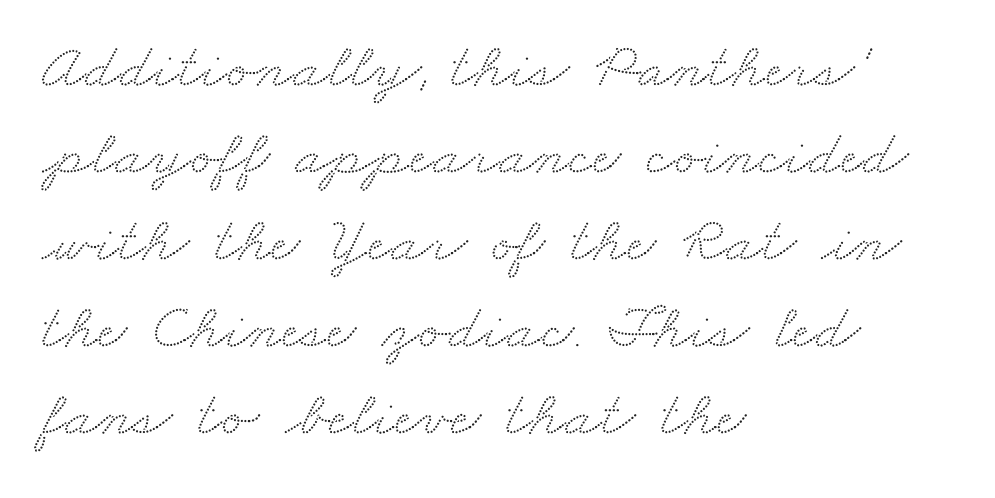
Q: Is the typeface a serif or a sans-serif typeface? A: Serif.
Q: Is the text underlined? A: No.
Q: How is the paragraph aligned? A: Left-aligned.
Q: Is the spacing between letters normal or unusually wide? A: Normal.
Q: Is the spacing between lines tight, normal or loose? A: Normal.
Q: Width (condensed, normal, or wide)? A: Wide.
Q: Stroke contrast? A: Medium.
Q: x-height? A: Small.
Q: Monospaced? A: No.
